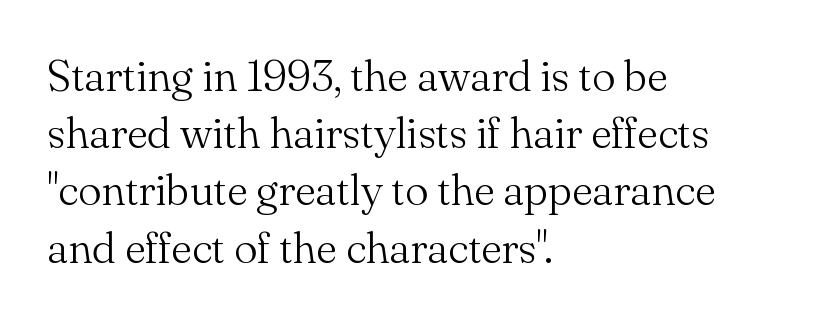
Compared with typical paragraphs, the rows here are spaced about the same. The rag falls on the right side of this text block. The baseline area is clear. Typographically, this falls in the serif category. No letter is thick-stroked: the sample isn't bold.
